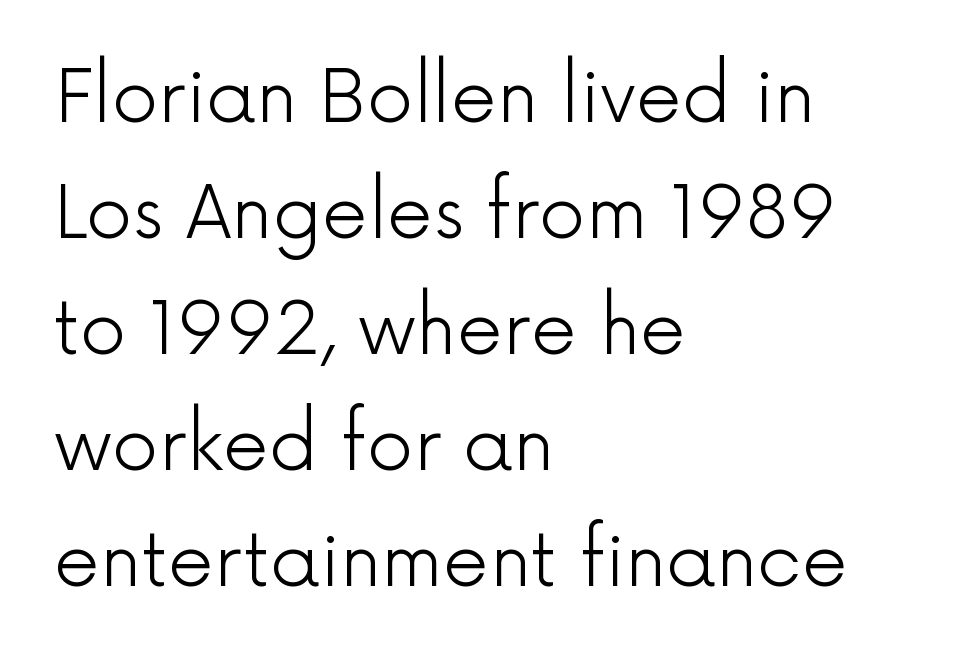
These lines stack with their left ends in a neat column. The strokes carry an ordinary text weight at most. Ascenders rise straight up at ninety degrees. Note the varied advance widths — an 'i' is clearly narrower than an 'm'.
